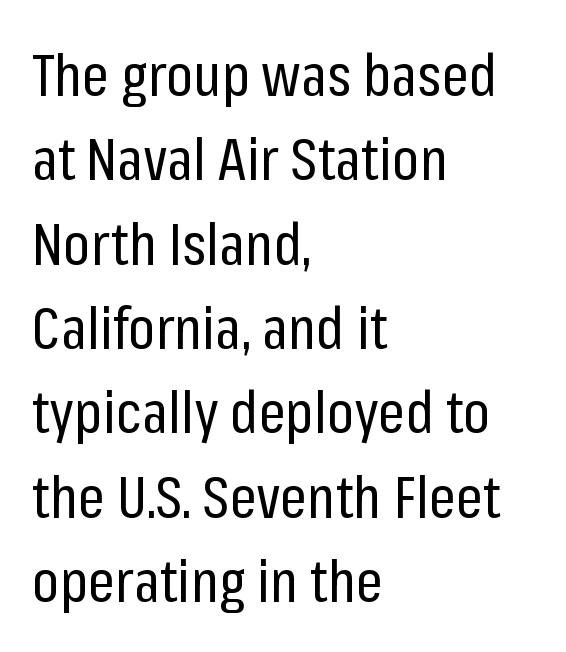
Q: Is the text bold? A: No.
Q: Is the text italic (slanted)? A: No, it is upright.
Q: Is the typeface a serif or a sans-serif typeface? A: Sans-serif.
Q: Is the text underlined? A: No.
Q: How is the paragraph aligned? A: Left-aligned.
Q: Is the spacing between letters normal or unusually wide? A: Normal.
Q: Is the spacing between lines tight, normal or loose? A: Normal.
Q: Width (condensed, normal, or wide)? A: Condensed.
Q: Stroke contrast? A: Low.
Q: x-height? A: Medium.
Q: Monospaced? A: No.
